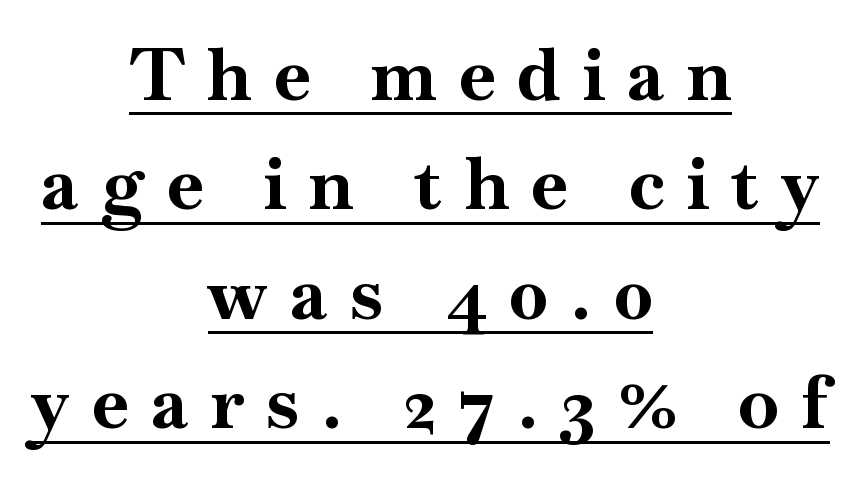
{"serif": "yes", "italic": "no", "bold": "yes", "weight": "bold", "width": "normal", "stroke_contrast": "high", "x_height": "small", "monospaced": "no", "underline": "yes", "align": "center", "line_spacing": "normal", "line_spacing_ratio": 1.5, "letter_spacing": "wide", "letter_spacing_em": 0.31, "glyph_px": 73}
